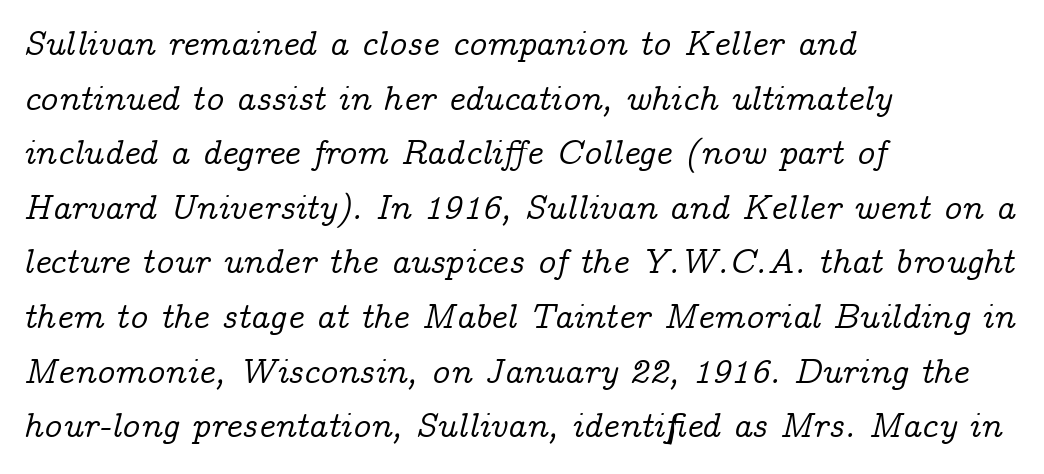
Q: Is the text italic (slanted)? A: Yes, it leans right by about 14 degrees.
Q: Is the typeface a serif or a sans-serif typeface? A: Serif.
Q: Is the text underlined? A: No.
Q: How is the paragraph aligned? A: Left-aligned.
Q: Is the spacing between letters normal or unusually wide? A: Normal.
Q: Is the spacing between lines tight, normal or loose? A: Normal.
Q: Width (condensed, normal, or wide)? A: Normal.
Q: Stroke contrast? A: Low.
Q: x-height? A: Medium.
Q: Monospaced? A: No.
